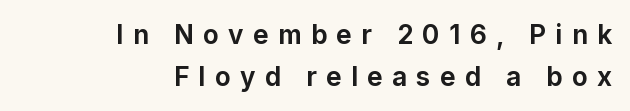
Q: Is the text bold? A: Yes.
Q: Is the text italic (slanted)? A: No, it is upright.
Q: Is the text underlined? A: No.
Q: How is the paragraph aligned? A: Right-aligned.
Q: Is the spacing between letters normal or unusually wide? A: Unusually wide.
Q: Is the spacing between lines tight, normal or loose? A: Normal.
